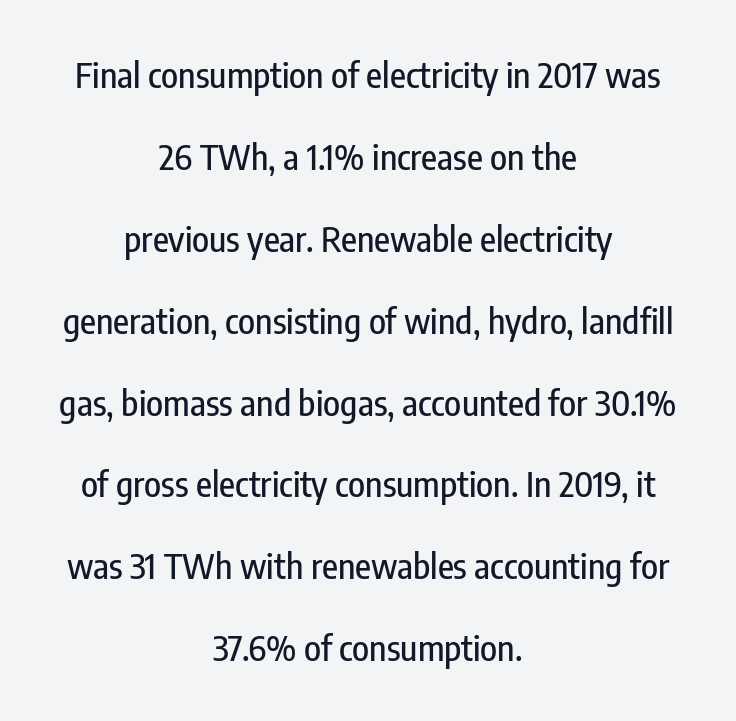
{"serif": "no", "italic": "no", "width": "condensed", "stroke_contrast": "low", "x_height": "medium", "monospaced": "no", "underline": "no", "align": "center", "line_spacing": "loose", "line_spacing_ratio": 2.34, "letter_spacing": "normal", "letter_spacing_em": 0.0, "glyph_px": 35}
